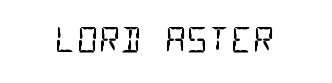
The face looks like a standard text weight, possibly lighter. Note the uniform advance width — an 'i' takes as much space as an 'm'. Grotesque or geometric, the face here clearly has no serifs. The passage shown is not underscored anywhere.
